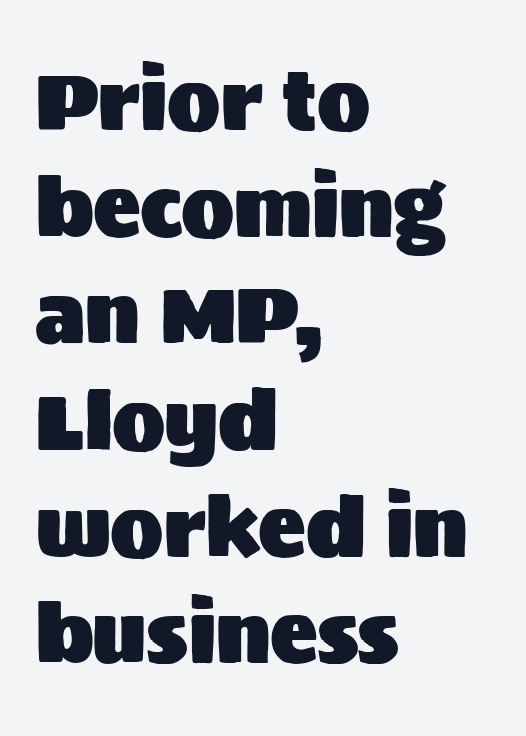
Q: Is the text italic (slanted)? A: No, it is upright.
Q: Is the typeface a serif or a sans-serif typeface? A: Sans-serif.
Q: Is the text underlined? A: No.
Q: How is the paragraph aligned? A: Left-aligned.
Q: Is the spacing between letters normal or unusually wide? A: Normal.
Q: Is the spacing between lines tight, normal or loose? A: Normal.
Q: Width (condensed, normal, or wide)? A: Normal.
Q: Stroke contrast? A: Medium.
Q: x-height? A: Large.
Q: Monospaced? A: No.
